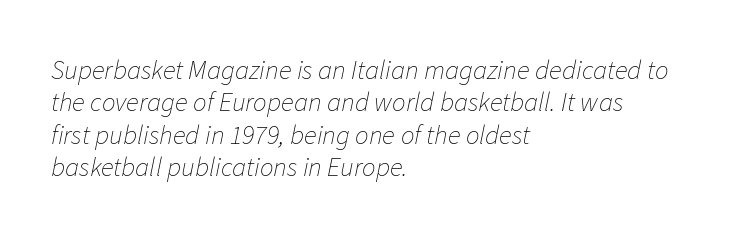
{"italic": "yes", "lean": "right", "slant_degrees": 11, "bold": "no", "underline": "no", "align": "left", "line_spacing_ratio": 1.2, "letter_spacing": "normal", "letter_spacing_em": 0.0, "glyph_px": 27}
